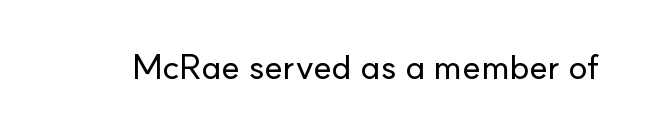
{"serif": "no", "italic": "no", "width": "normal", "stroke_contrast": "low", "x_height": "small", "monospaced": "no", "underline": "no", "letter_spacing": "normal", "letter_spacing_em": 0.0, "glyph_px": 35}
